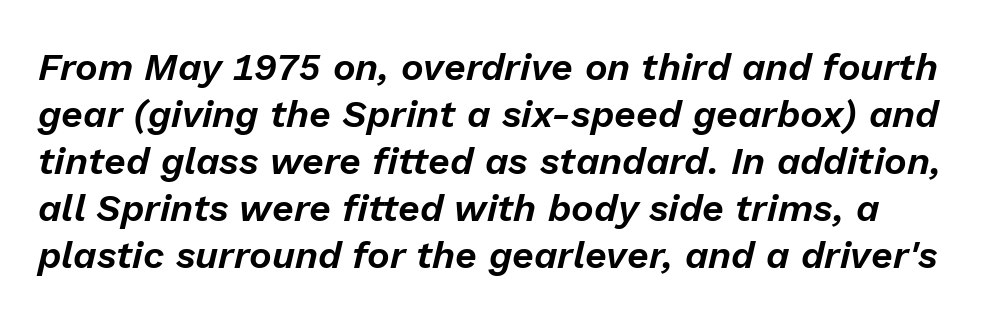
Q: Is the text italic (slanted)? A: Yes, it leans right by about 13 degrees.
Q: Is the text underlined? A: No.
Q: Is the spacing between letters normal or unusually wide? A: Normal.
Q: Width (condensed, normal, or wide)? A: Normal.
Q: Stroke contrast? A: Low.
Q: x-height? A: Medium.
Q: Monospaced? A: No.
